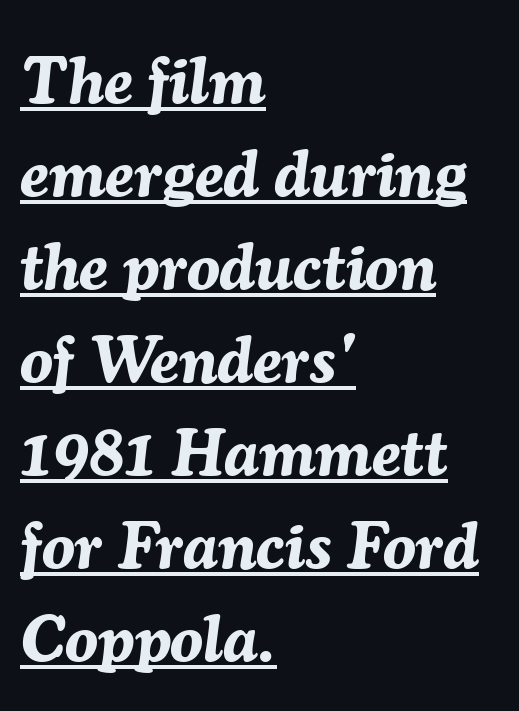
The image shows 66 px bold type, italic (leaning right); set left-aligned, normal line spacing (1.41x), normal letter spacing, underlined; medium stroke contrast and a medium x-height.
